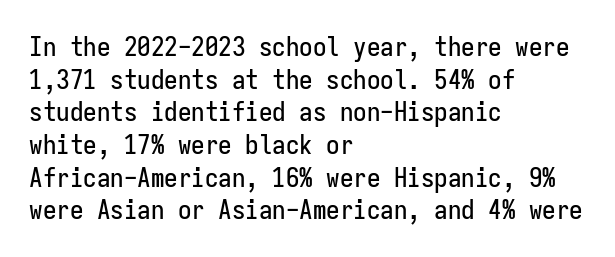
Q: Is the text italic (slanted)? A: No, it is upright.
Q: Is the text underlined? A: No.
Q: How is the paragraph aligned? A: Left-aligned.
Q: Is the spacing between letters normal or unusually wide? A: Normal.
